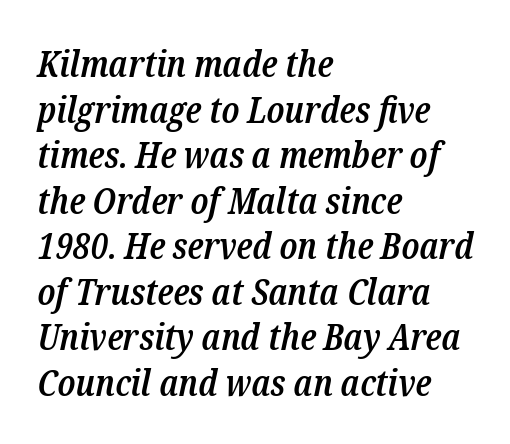
The image shows 37 px semibold, condensed serif type, italic (leaning right); set left-aligned, line spacing 1.23x, normal letter spacing, not underlined; low stroke contrast and a medium x-height.
